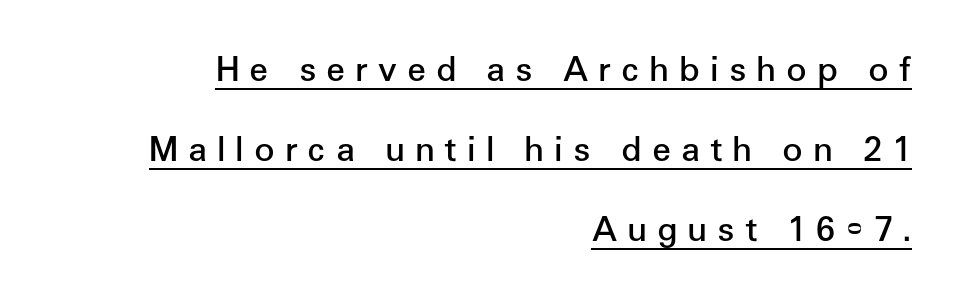
Q: Is the text bold? A: Semi-bold.
Q: Is the text italic (slanted)? A: No, it is upright.
Q: Is the typeface a serif or a sans-serif typeface? A: Sans-serif.
Q: Is the text underlined? A: Yes.
Q: How is the paragraph aligned? A: Right-aligned.
Q: Is the spacing between letters normal or unusually wide? A: Unusually wide.
Q: Is the spacing between lines tight, normal or loose? A: Loose.
Q: Width (condensed, normal, or wide)? A: Normal.
Q: Stroke contrast? A: Low.
Q: x-height? A: Medium.
Q: Monospaced? A: No.
